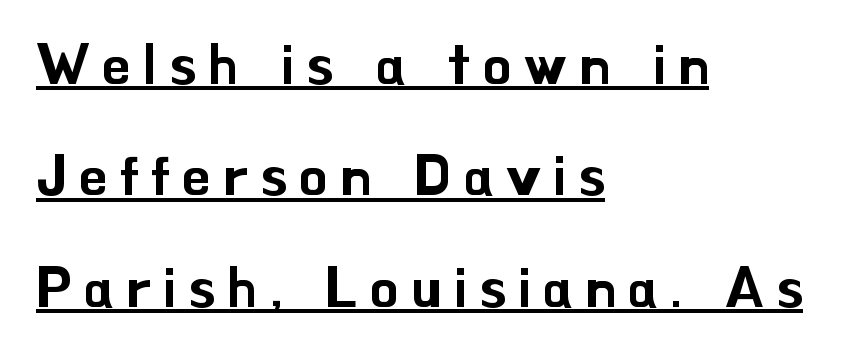
Do the letters lean? They stand straight. The string is rendered with underlining switched on. Typographically, this falls in the sans-serif category. The passage shown stacks its lines with a broad gap. Spacing verdict: proportional, widths tailored to each character. Inter-character spacing is expanded well beyond the font's built-in metrics.
